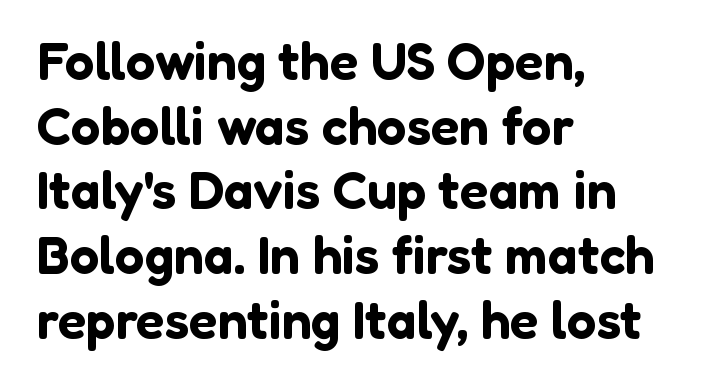
Q: Is the text italic (slanted)? A: No, it is upright.
Q: Is the typeface a serif or a sans-serif typeface? A: Sans-serif.
Q: Is the text underlined? A: No.
Q: How is the paragraph aligned? A: Left-aligned.
Q: Is the spacing between letters normal or unusually wide? A: Normal.
Q: Width (condensed, normal, or wide)? A: Normal.
Q: Stroke contrast? A: Low.
Q: x-height? A: Medium.
Q: Monospaced? A: No.
